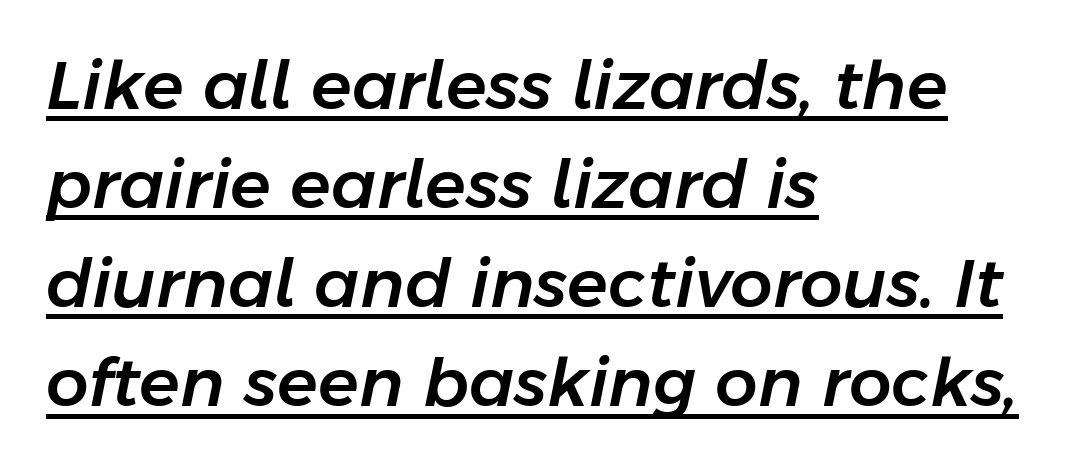
Q: Is the text italic (slanted)? A: Yes, it leans right by about 11 degrees.
Q: Is the text underlined? A: Yes.
Q: How is the paragraph aligned? A: Left-aligned.
Q: Is the spacing between letters normal or unusually wide? A: Normal.
Q: Is the spacing between lines tight, normal or loose? A: Normal.
Q: Width (condensed, normal, or wide)? A: Normal.
Q: Stroke contrast? A: Low.
Q: x-height? A: Medium.
Q: Monospaced? A: No.
